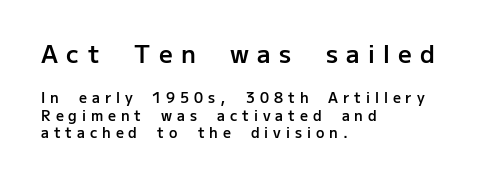
The image shows 24 px text type, upright; set left-aligned, normal line spacing (1.25x), unusually wide letter spacing (+0.35 em), not underlined; the first (top) block is 1.71x larger.
